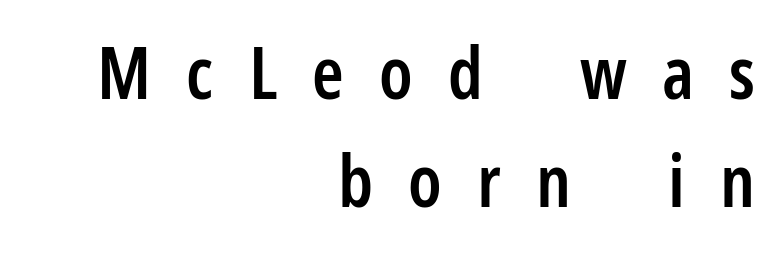
Look at the stroke-to-counter ratio: somewhat heavy, a semibold. A typesetter would call this proportional, since set widths differ per character. Is the letter spacing exaggerated? Yes — the characters are pushed far apart. Which margin do the lines hug? The right one — the left edge is uneven. Ordinary non-slanted type is in use.
